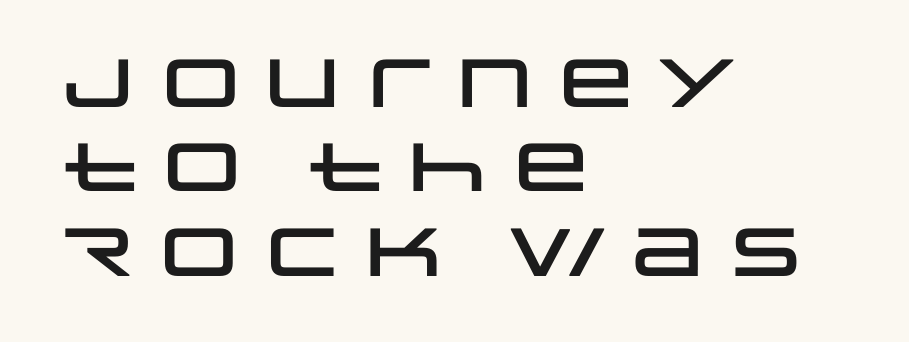
I'd call this a sans setting — the letters go barefoot. Horizontal alignment here is leftward, the default for most running prose. The face used here is proportionally spaced, like ordinary book or web type. Vertical strokes here are truly vertical. Glyph-to-glyph distance matches everyday printed text.
